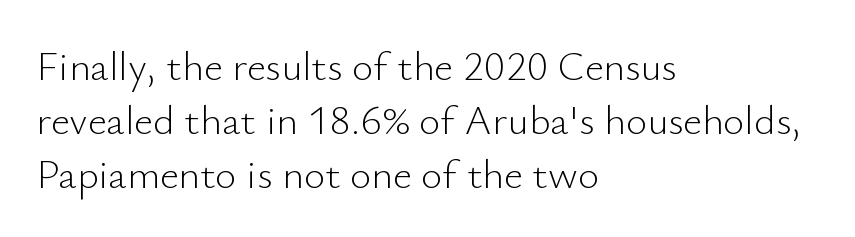
{"serif": "no", "italic": "no", "bold": "no", "weight": "light", "width": "normal", "stroke_contrast": "low", "x_height": "small", "monospaced": "no", "underline": "no", "align": "left", "line_spacing": "normal", "line_spacing_ratio": 1.32, "letter_spacing": "normal", "letter_spacing_em": 0.0, "glyph_px": 41}
